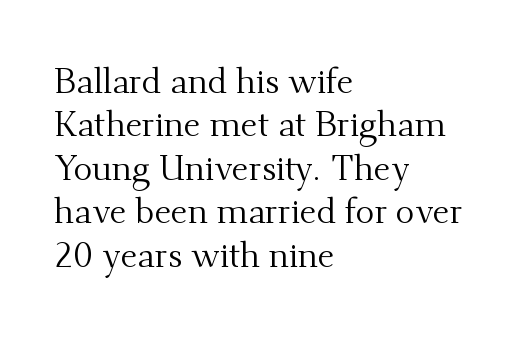
Characters remain perfectly vertical along every line. Spacing verdict: proportional, widths tailored to each character. Letter spacing: default. Where is the straight margin? On the left.
